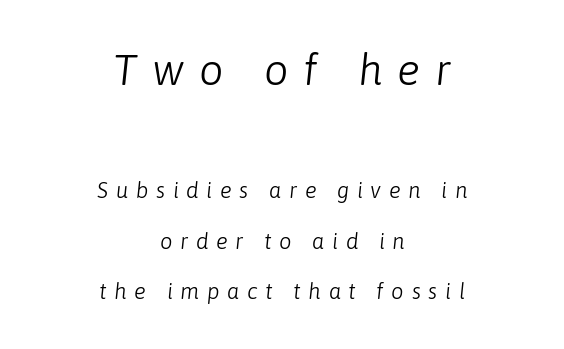
The image shows 43 px light type, italic (leaning right); set centered, loose line spacing (2.3x), unusually wide letter spacing (+0.35 em), not underlined; the first (top) block is 1.95x larger; low stroke contrast and a medium x-height.
